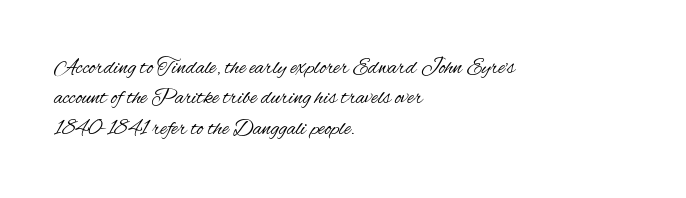
{"bold": "no", "underline": "no", "align": "left", "line_spacing": "normal", "line_spacing_ratio": 1.38, "letter_spacing": "normal", "letter_spacing_em": 0.0, "glyph_px": 22}
